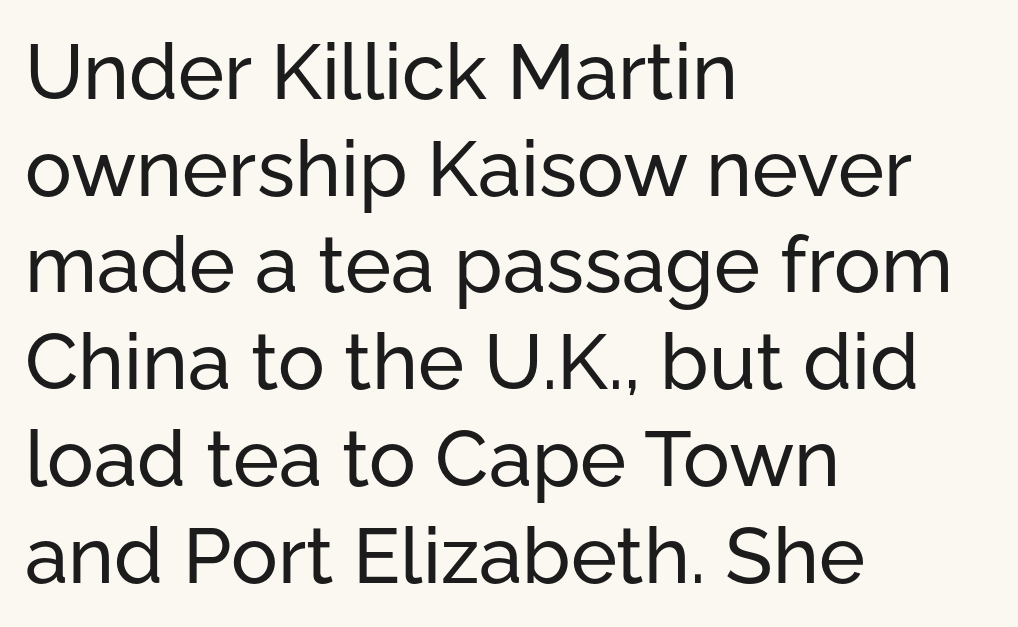
Q: Is the text italic (slanted)? A: No, it is upright.
Q: Is the typeface a serif or a sans-serif typeface? A: Sans-serif.
Q: Is the text underlined? A: No.
Q: How is the paragraph aligned? A: Left-aligned.
Q: Is the spacing between letters normal or unusually wide? A: Normal.
Q: Width (condensed, normal, or wide)? A: Normal.
Q: Stroke contrast? A: Low.
Q: x-height? A: Medium.
Q: Monospaced? A: No.
